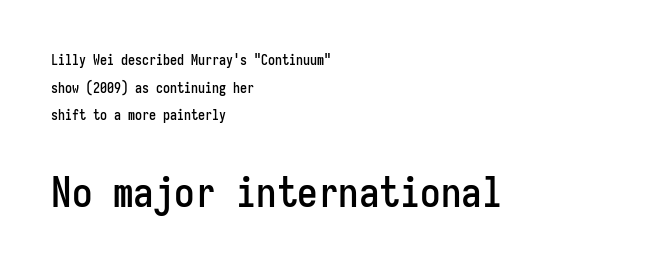
The image shows 41 px condensed sans-serif type, upright, monospaced; set left-aligned, loose line spacing (1.97x), normal letter spacing, not underlined; the second (bottom) block is 2.93x larger; low stroke contrast and a medium x-height.
